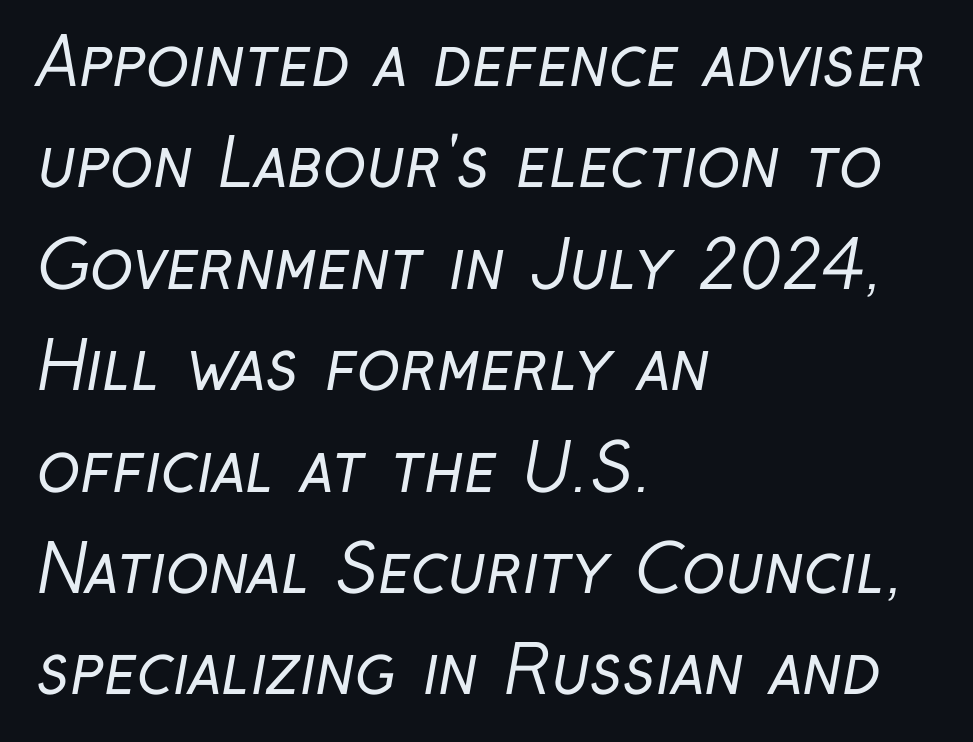
Q: Is the text bold? A: No.
Q: Is the typeface a serif or a sans-serif typeface? A: Sans-serif.
Q: Is the text underlined? A: No.
Q: How is the paragraph aligned? A: Left-aligned.
Q: Is the spacing between letters normal or unusually wide? A: Normal.
Q: Is the spacing between lines tight, normal or loose? A: Normal.
Q: Width (condensed, normal, or wide)? A: Condensed.
Q: Stroke contrast? A: Low.
Q: x-height? A: Medium.
Q: Monospaced? A: No.
